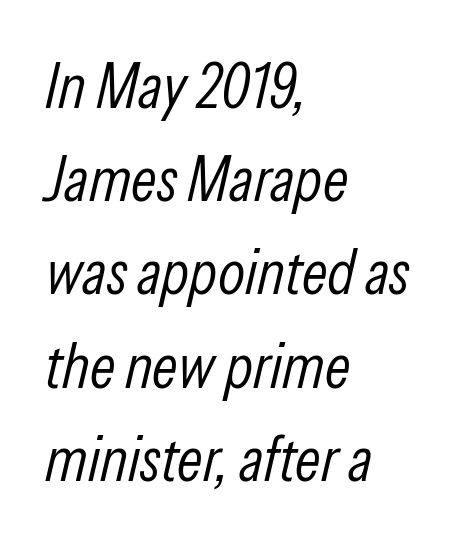
The image shows 63 px light, condensed type, italic (leaning right); set left-aligned, normal line spacing (1.48x), normal letter spacing, not underlined; low stroke contrast and a medium x-height.
